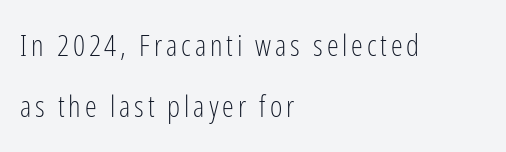
Q: Is the text bold? A: No.
Q: Is the text italic (slanted)? A: No, it is upright.
Q: Is the typeface a serif or a sans-serif typeface? A: Sans-serif.
Q: Is the text underlined? A: No.
Q: How is the paragraph aligned? A: Left-aligned.
Q: Is the spacing between lines tight, normal or loose? A: Loose.
Q: Width (condensed, normal, or wide)? A: Condensed.
Q: Stroke contrast? A: Low.
Q: x-height? A: Medium.
Q: Monospaced? A: No.
